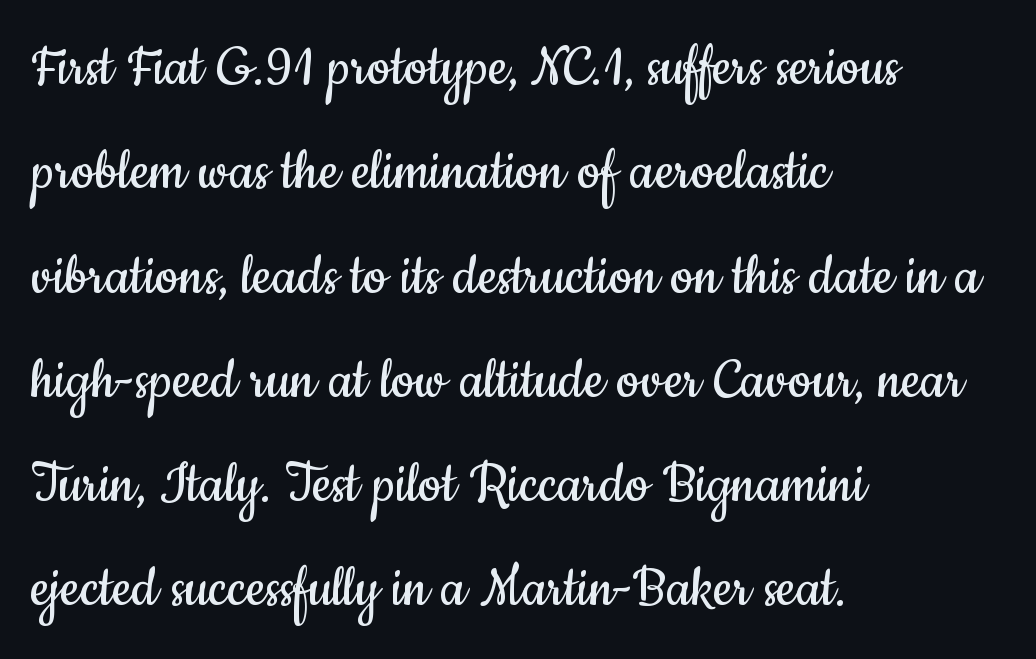
Q: Is the text bold? A: No.
Q: Is the text italic (slanted)? A: Yes.
Q: Is the typeface a serif or a sans-serif typeface? A: Sans-serif.
Q: Is the text underlined? A: No.
Q: How is the paragraph aligned? A: Left-aligned.
Q: Is the spacing between letters normal or unusually wide? A: Normal.
Q: Is the spacing between lines tight, normal or loose? A: Normal.
Q: Width (condensed, normal, or wide)? A: Condensed.
Q: Stroke contrast? A: Low.
Q: x-height? A: Small.
Q: Monospaced? A: No.
